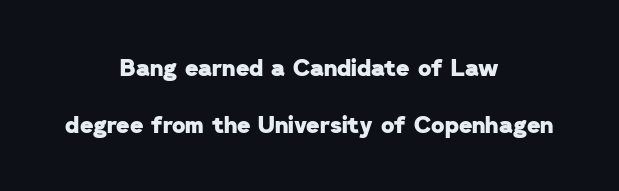
The image shows 23 px bold type; set centered, loose line spacing (2.46x), normal letter spacing, not underlined.
